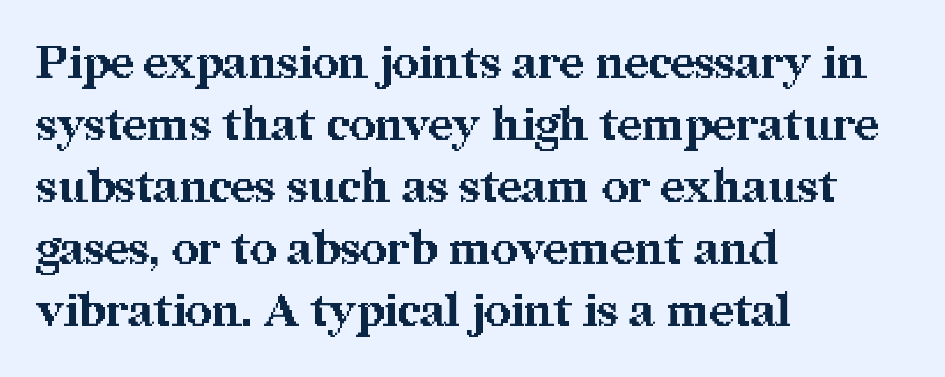
Q: Is the text bold? A: Yes.
Q: Is the text italic (slanted)? A: No, it is upright.
Q: Is the typeface a serif or a sans-serif typeface? A: Serif.
Q: Is the text underlined? A: No.
Q: How is the paragraph aligned? A: Left-aligned.
Q: Is the spacing between letters normal or unusually wide? A: Normal.
Q: Is the spacing between lines tight, normal or loose? A: Normal.
Q: Width (condensed, normal, or wide)? A: Normal.
Q: Stroke contrast? A: Medium.
Q: x-height? A: Medium.
Q: Monospaced? A: No.
